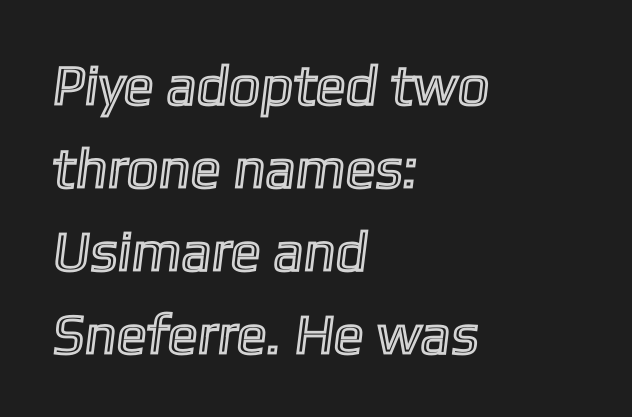
Q: Is the text underlined? A: No.
Q: How is the paragraph aligned? A: Left-aligned.
Q: Is the spacing between letters normal or unusually wide? A: Normal.
Q: Is the spacing between lines tight, normal or loose? A: Normal.
Q: Width (condensed, normal, or wide)? A: Normal.
Q: x-height? A: Medium.
Q: Monospaced? A: No.
